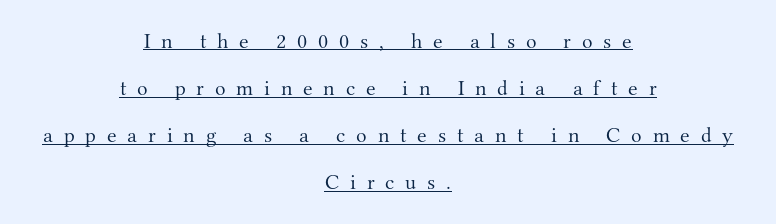
Q: Is the text bold? A: No.
Q: Is the text italic (slanted)? A: No, it is upright.
Q: Is the text underlined? A: Yes.
Q: How is the paragraph aligned? A: Centered.
Q: Is the spacing between letters normal or unusually wide? A: Unusually wide.
Q: Is the spacing between lines tight, normal or loose? A: Loose.
